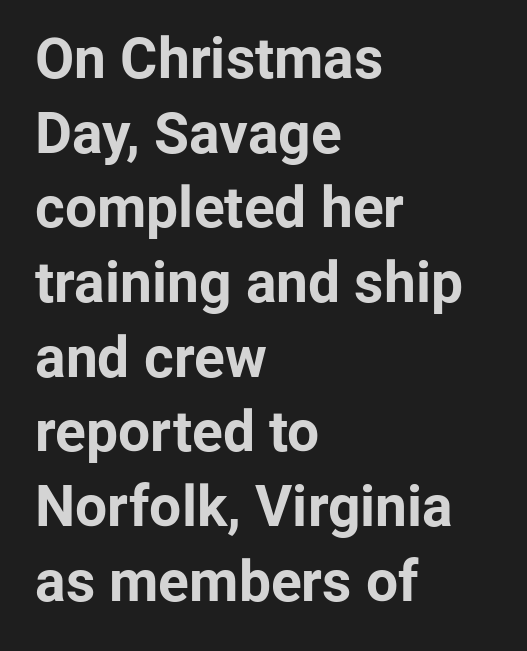
The image shows 57 px bold sans-serif type, upright; set left-aligned, normal line spacing (1.31x), normal letter spacing, not underlined; low stroke contrast and a medium x-height.
